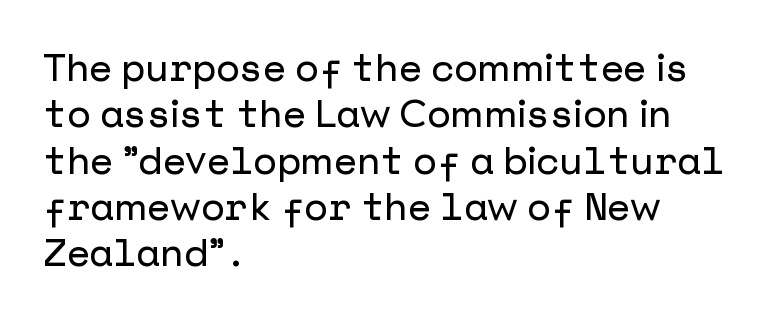
Q: Is the text italic (slanted)? A: No, it is upright.
Q: Is the typeface a serif or a sans-serif typeface? A: Sans-serif.
Q: Is the text underlined? A: No.
Q: How is the paragraph aligned? A: Left-aligned.
Q: Is the spacing between letters normal or unusually wide? A: Normal.
Q: Width (condensed, normal, or wide)? A: Normal.
Q: Stroke contrast? A: Low.
Q: x-height? A: Medium.
